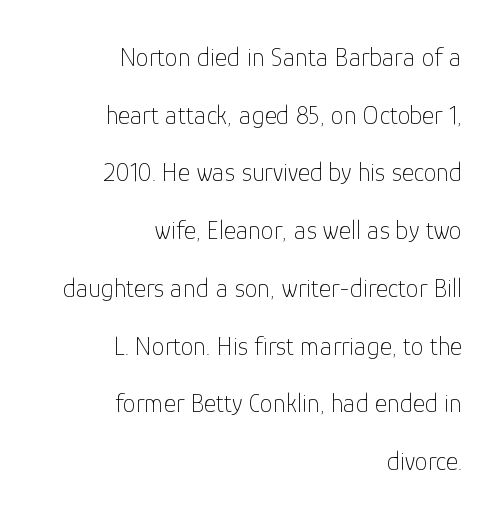
The image shows 26 px text type, upright; set right-aligned, loose line spacing (2.22x), normal letter spacing, not underlined.
